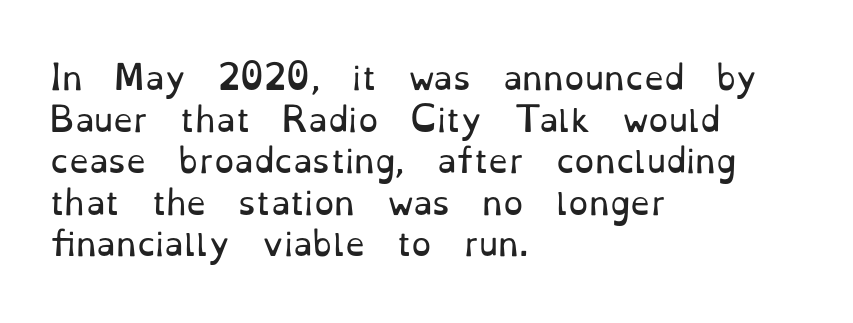
This sample uses plain, unmodified letter spacing. Regarding leading, the lines here are spaced in the standard way. Spacing verdict: proportional, widths tailored to each character. Which margin do the lines hug? The left one — the right edge is uneven.
